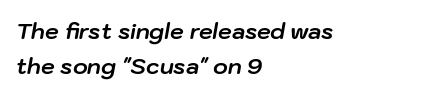
The image shows 22 px bold type, italic (leaning right); set left-aligned, normal line spacing (1.61x), normal letter spacing, not underlined.
